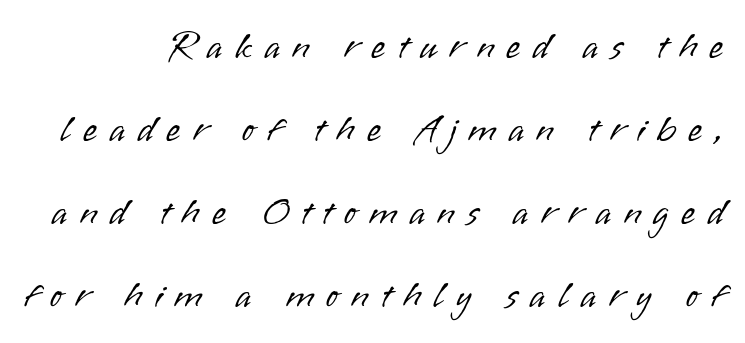
A typesetter would label this face a sans. The passage shown is not underscored anywhere. Caption: face not bold, strokes unweighted. The gaps between neighbouring characters are conspicuously large.
